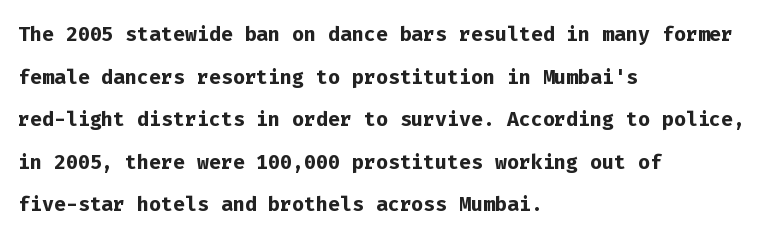
The image shows 28 px semibold sans-serif type, upright, monospaced; set left-aligned, normal line spacing (1.52x), normal letter spacing, not underlined; low stroke contrast and a medium x-height.
